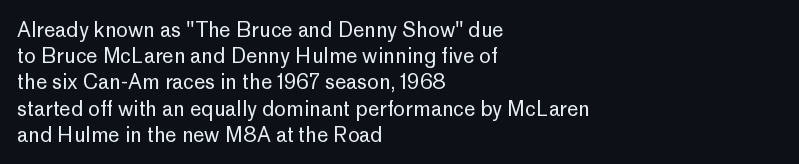
No chunkiness to these letters — they're not bold. Alignment: flush left. Do the letters lean? They stand straight. Horizontal bands of white between lines are of average thickness. Has an underline been added? It has not. Is the letter spacing exaggerated? No — it looks like the ordinary default.
